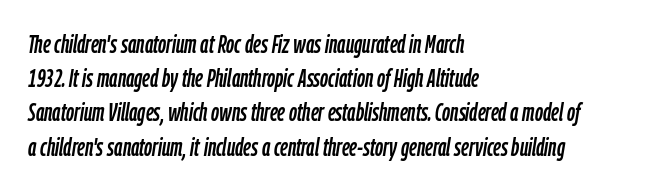
The image shows 25 px text type, italic (leaning right); set left-aligned, normal line spacing (1.37x), normal letter spacing, not underlined.
